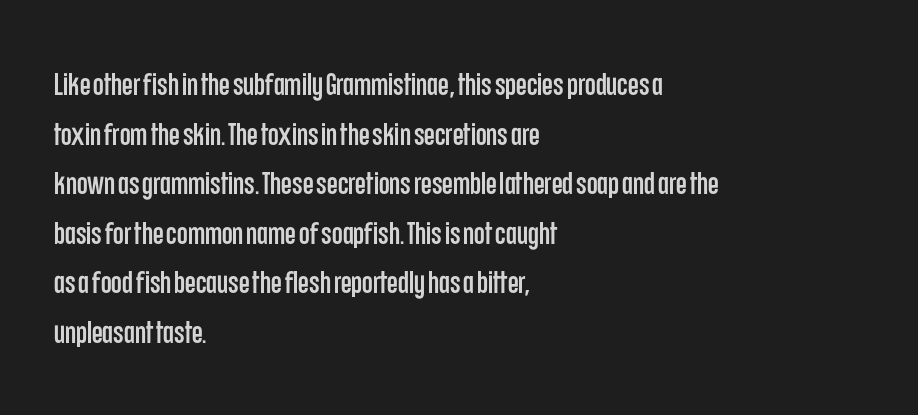
{"serif": "no", "italic": "no", "width": "condensed", "stroke_contrast": "low", "x_height": "large", "monospaced": "no", "underline": "no", "align": "left", "line_spacing": "normal", "line_spacing_ratio": 1.6, "letter_spacing": "normal", "letter_spacing_em": 0.0, "glyph_px": 31}
